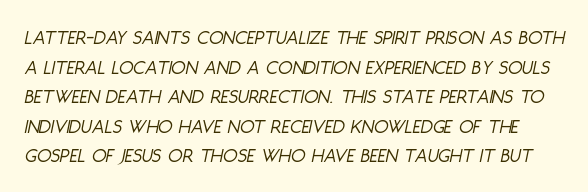
Q: Is the text bold? A: No.
Q: Is the text italic (slanted)? A: Yes, it leans right by about 11 degrees.
Q: Is the text underlined? A: No.
Q: Is the spacing between letters normal or unusually wide? A: Normal.
Q: Is the spacing between lines tight, normal or loose? A: Normal.
